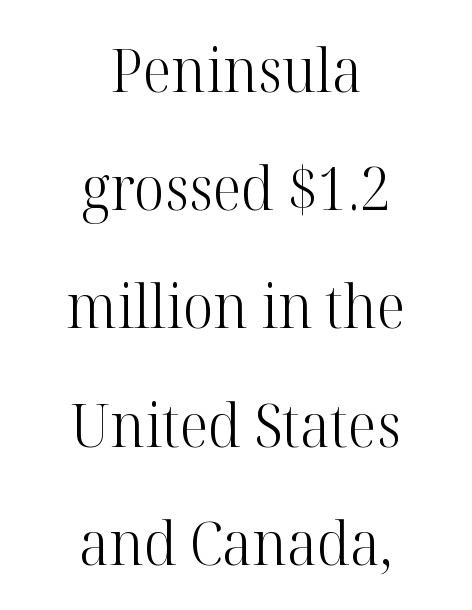
The image shows 60 px light serif type, upright; set centered, loose line spacing (1.97x), normal letter spacing, not underlined; high stroke contrast and a medium x-height.
